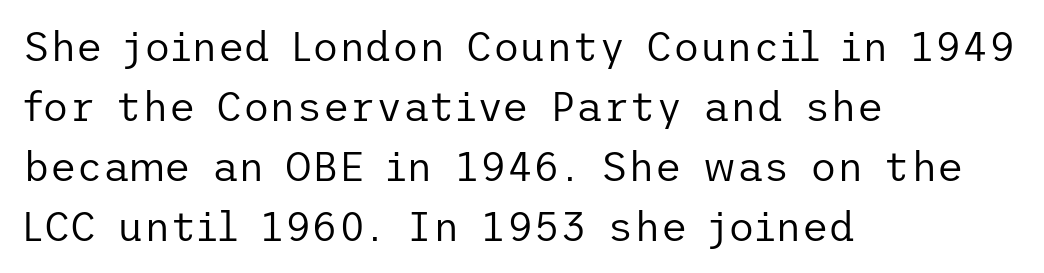
Q: Is the text bold? A: No.
Q: Is the text italic (slanted)? A: No, it is upright.
Q: Is the typeface a serif or a sans-serif typeface? A: Sans-serif.
Q: Is the text underlined? A: No.
Q: How is the paragraph aligned? A: Left-aligned.
Q: Is the spacing between letters normal or unusually wide? A: Normal.
Q: Is the spacing between lines tight, normal or loose? A: Normal.
Q: Width (condensed, normal, or wide)? A: Normal.
Q: Stroke contrast? A: Low.
Q: x-height? A: Medium.
